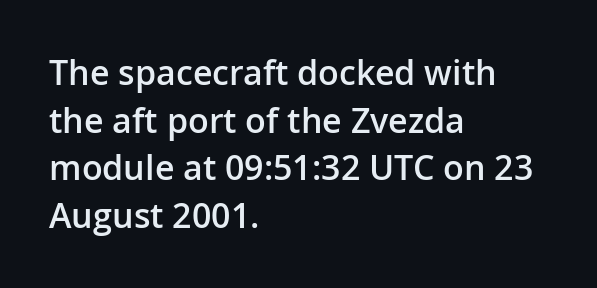
{"serif": "no", "italic": "no", "bold": "semi", "weight": "semibold", "width": "normal", "stroke_contrast": "low", "x_height": "medium", "monospaced": "no", "underline": "no", "align": "left", "line_spacing": "normal", "line_spacing_ratio": 1.4, "letter_spacing": "normal", "letter_spacing_em": 0.0, "glyph_px": 34}
